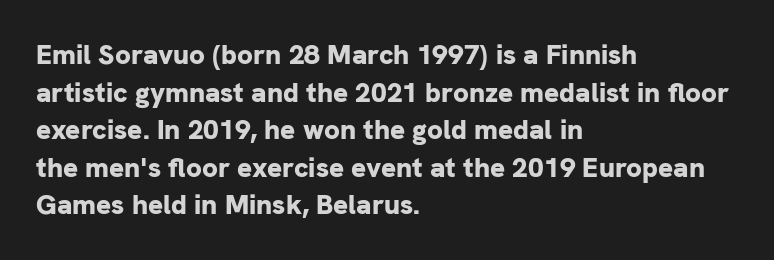
The image shows 28 px bold sans-serif type, upright; set left-aligned, normal line spacing (1.34x), normal letter spacing, not underlined; low stroke contrast and a medium x-height.
